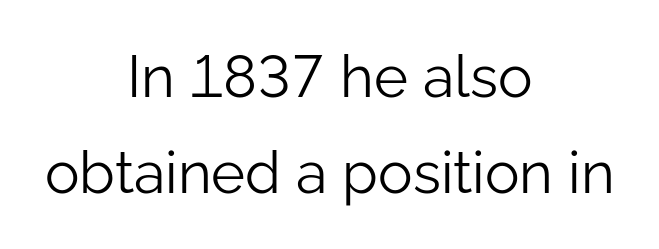
The image shows 58 px light sans-serif type, upright; set centered, normal line spacing (1.65x), normal letter spacing, not underlined; low stroke contrast and a medium x-height.
